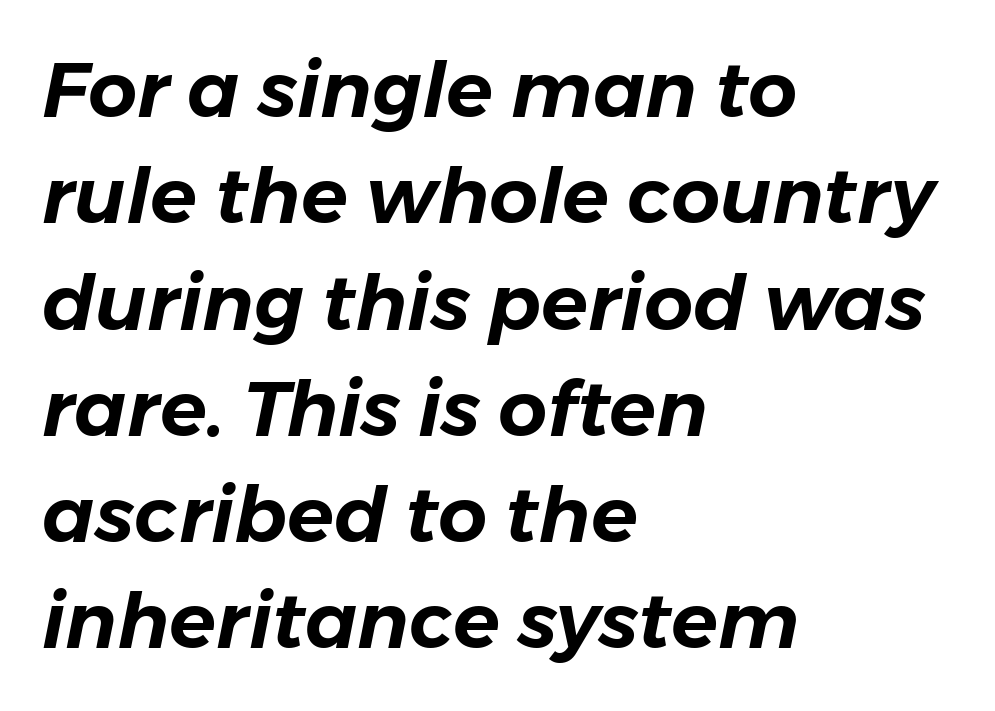
Students, note that the glyphs here touch the page at normal intervals. A clean baseline with only descenders dipping below it. Would a proofreader flag this as italicized? Yes. The lines are quadded left. Evenly set lines give the paragraph a standard silhouette.
